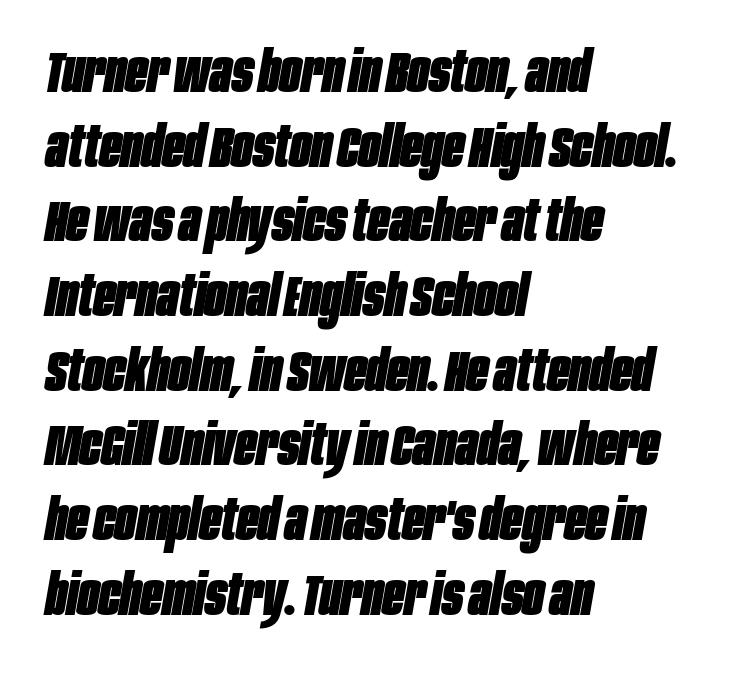
{"italic": "yes", "lean": "right", "slant_degrees": 10, "bold": "yes", "weight": "heavy", "width": "condensed", "stroke_contrast": "low", "x_height": "large", "monospaced": "no", "underline": "no", "align": "left", "line_spacing": "normal", "line_spacing_ratio": 1.31, "letter_spacing": "normal", "letter_spacing_em": 0.0, "glyph_px": 57}
